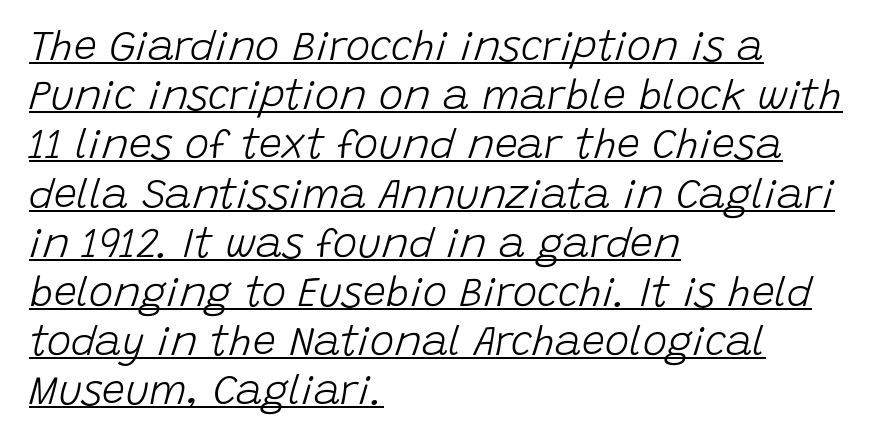
The image shows 41 px light type, italic (leaning right); set left-aligned, line spacing 1.2x, normal letter spacing, underlined; low stroke contrast and a large x-height.
